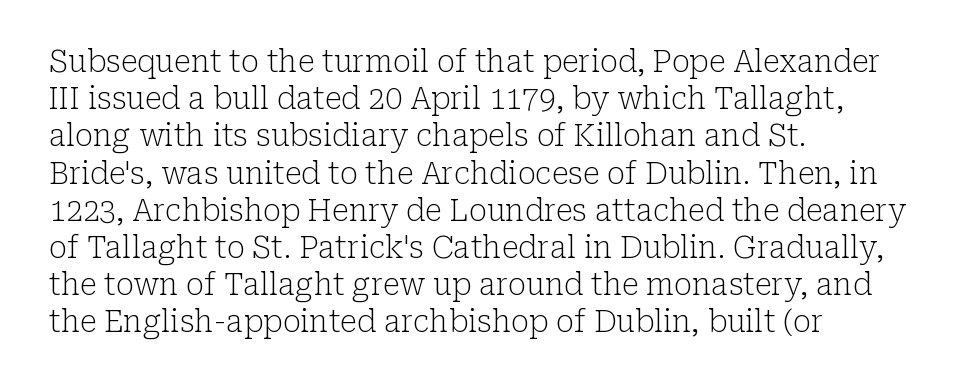
The designer went with a serif here, giving each stem small feet. The strip under each line holds only bare page. The face used here is proportionally spaced, like ordinary book or web type. The ragged edge is on the right, which tells us the setting is flush left. The passage shown is not bold in any degree.
